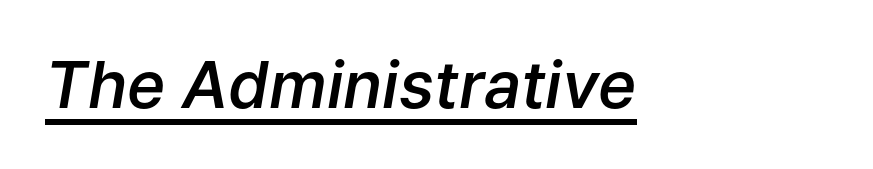
Q: Is the text bold? A: Semi-bold.
Q: Is the text italic (slanted)? A: Yes, it leans right by about 9 degrees.
Q: Is the text underlined? A: Yes.
Q: Is the spacing between letters normal or unusually wide? A: Normal.
Q: Width (condensed, normal, or wide)? A: Normal.
Q: Stroke contrast? A: Low.
Q: x-height? A: Medium.
Q: Monospaced? A: No.
